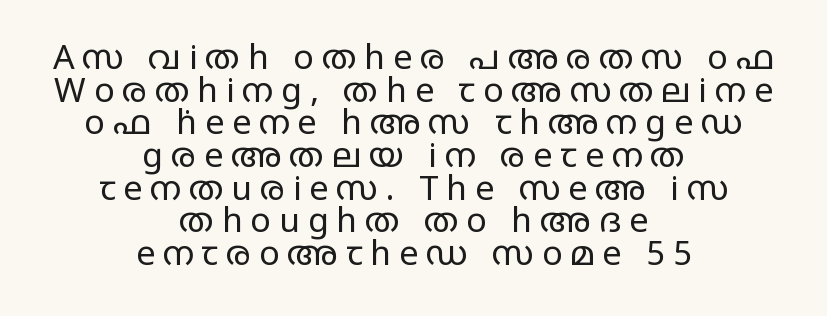
Caption: multi-line text, centered on the measure. Compared with typical body copy, the letter spacing here is much looser. The face used here is proportionally spaced, like ordinary book or web type. Is the type heavy? It reads as light-to-regular instead. How would I describe the line gaps? Narrow and economical. This is the regular roman posture of the typeface.
